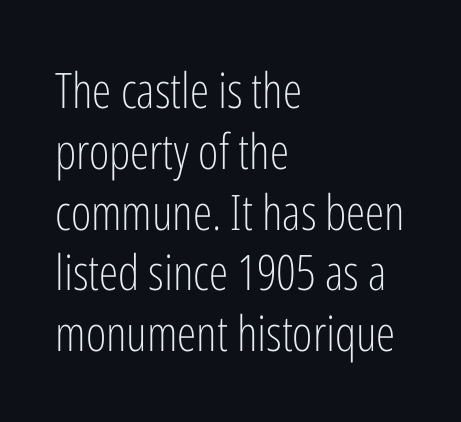
Q: Is the text bold? A: No.
Q: Is the text italic (slanted)? A: No, it is upright.
Q: Is the typeface a serif or a sans-serif typeface? A: Sans-serif.
Q: Is the text underlined? A: No.
Q: How is the paragraph aligned? A: Left-aligned.
Q: Is the spacing between letters normal or unusually wide? A: Normal.
Q: Width (condensed, normal, or wide)? A: Condensed.
Q: Stroke contrast? A: Low.
Q: x-height? A: Medium.
Q: Monospaced? A: No.
